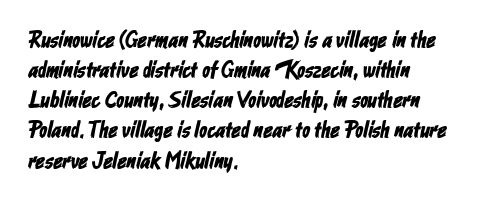
The image shows 23 px text type; set left-aligned, normal line spacing (1.31x), normal letter spacing, not underlined.
